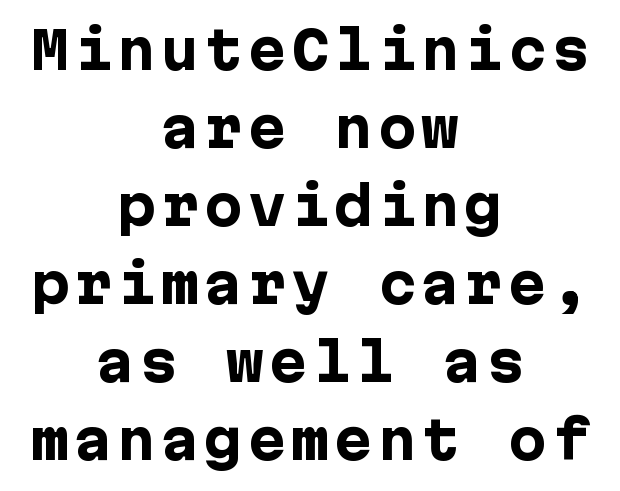
Typographic density is high because the face is bold. Letterform terminals end flat and unadorned throughout the passage. Bare-footed words on every line. How would I describe the line gaps? Plain and ordinary.
